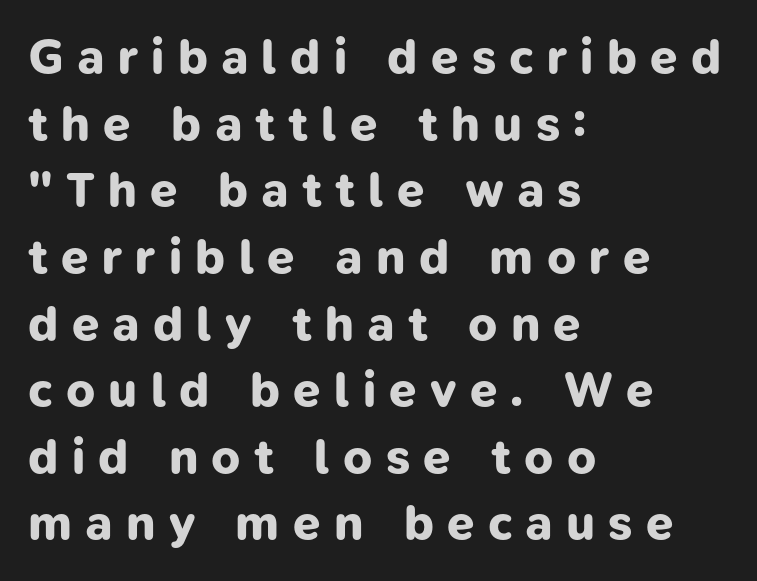
The image shows 49 px bold sans-serif type; set left-aligned, normal line spacing (1.36x), unusually wide letter spacing (+0.27 em), not underlined; low stroke contrast and a medium x-height.
